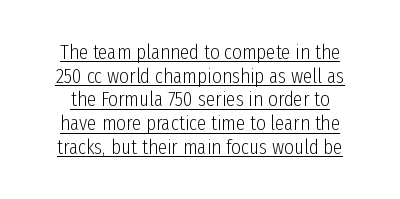
The image shows 21 px text type, upright; set tight line spacing (1.13x), normal letter spacing, underlined.
